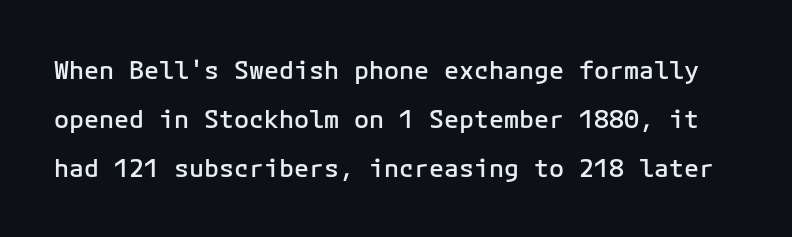
Q: Is the text bold? A: Semi-bold.
Q: Is the text italic (slanted)? A: No, it is upright.
Q: Is the text underlined? A: No.
Q: Is the spacing between letters normal or unusually wide? A: Normal.
Q: Is the spacing between lines tight, normal or loose? A: Loose.
